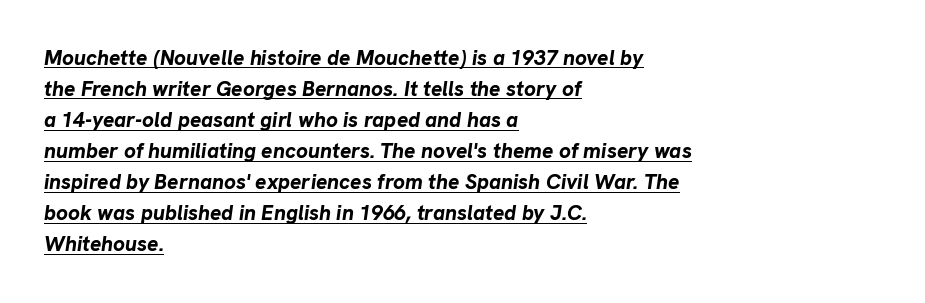
Q: Is the text bold? A: Yes.
Q: Is the text italic (slanted)? A: Yes, it leans right by about 8 degrees.
Q: Is the text underlined? A: Yes.
Q: How is the paragraph aligned? A: Left-aligned.
Q: Is the spacing between letters normal or unusually wide? A: Normal.
Q: Is the spacing between lines tight, normal or loose? A: Normal.
